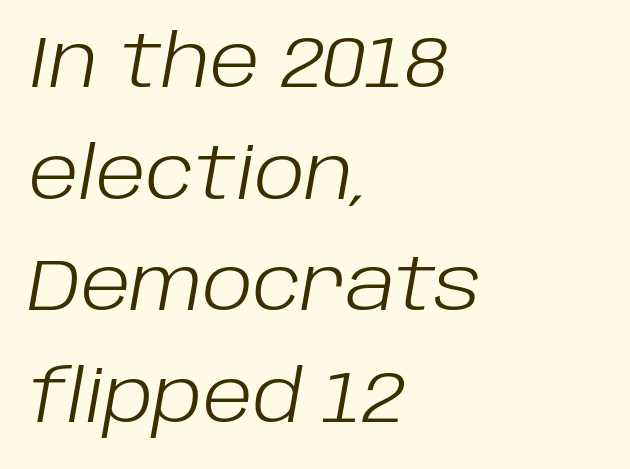
Q: Is the text bold? A: No.
Q: Is the text italic (slanted)? A: Yes, it leans right by about 10 degrees.
Q: Is the text underlined? A: No.
Q: How is the paragraph aligned? A: Left-aligned.
Q: Is the spacing between letters normal or unusually wide? A: Normal.
Q: Is the spacing between lines tight, normal or loose? A: Normal.
Q: Width (condensed, normal, or wide)? A: Normal.
Q: Stroke contrast? A: Low.
Q: x-height? A: Large.
Q: Monospaced? A: No.
